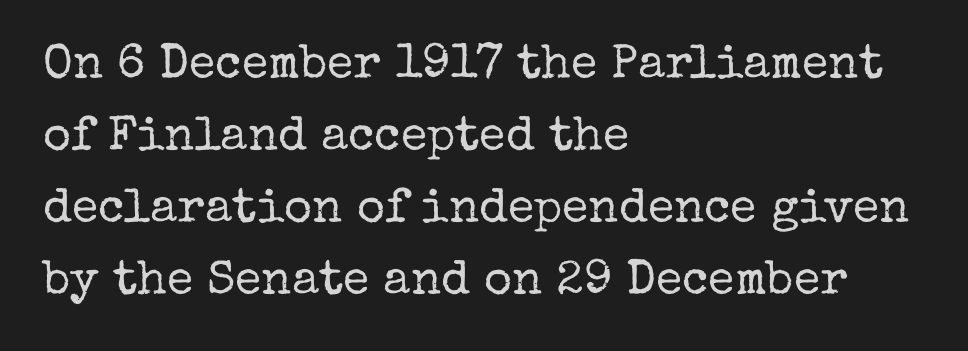
Q: Is the text bold? A: No.
Q: Is the text italic (slanted)? A: No, it is upright.
Q: Is the typeface a serif or a sans-serif typeface? A: Serif.
Q: Is the text underlined? A: No.
Q: How is the paragraph aligned? A: Left-aligned.
Q: Is the spacing between letters normal or unusually wide? A: Normal.
Q: Is the spacing between lines tight, normal or loose? A: Normal.
Q: Width (condensed, normal, or wide)? A: Normal.
Q: Stroke contrast? A: Low.
Q: x-height? A: Medium.
Q: Monospaced? A: No.
